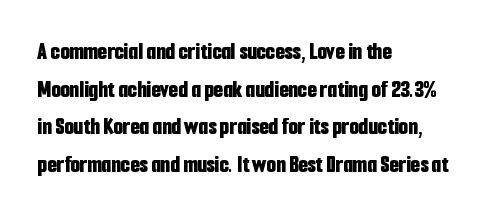
Heavy, bold letterforms. Quick note: underline off. The space between consecutive lines is moderate. This is roman type, the default non-slanted kind. The compositor pushed each line to the left boundary.
